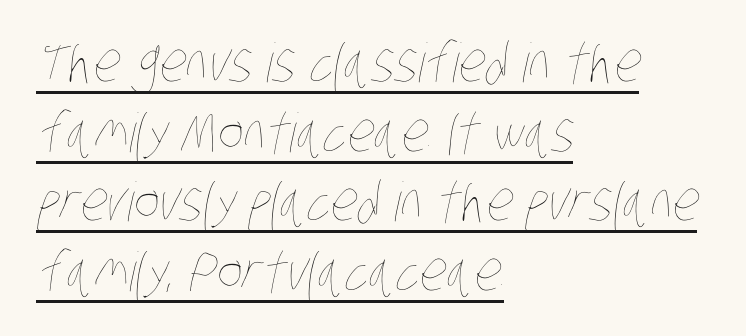
{"bold": "no", "weight": "thin", "width": "condensed", "stroke_contrast": "low", "x_height": "large", "monospaced": "no", "underline": "yes", "align": "left", "line_spacing": "normal", "line_spacing_ratio": 1.29, "letter_spacing": "normal", "letter_spacing_em": 0.0, "glyph_px": 54}
